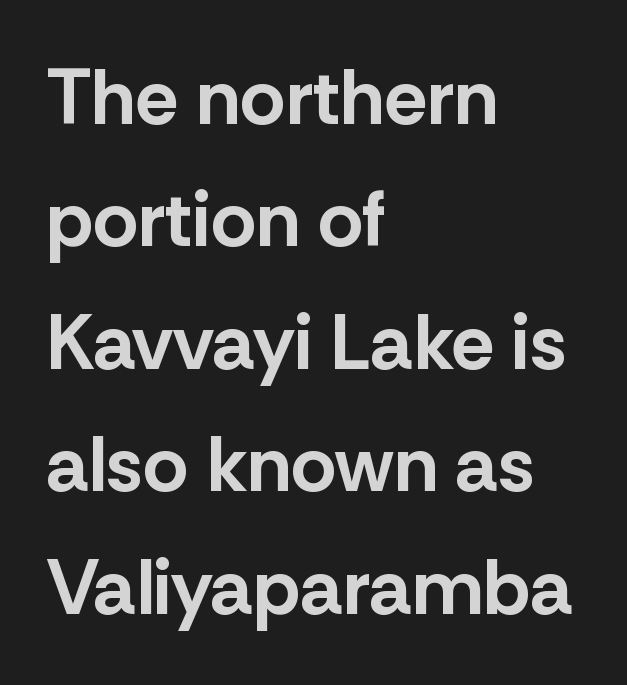
Q: Is the text bold? A: Yes.
Q: Is the text italic (slanted)? A: No, it is upright.
Q: Is the typeface a serif or a sans-serif typeface? A: Sans-serif.
Q: Is the text underlined? A: No.
Q: How is the paragraph aligned? A: Left-aligned.
Q: Is the spacing between letters normal or unusually wide? A: Normal.
Q: Is the spacing between lines tight, normal or loose? A: Normal.
Q: Width (condensed, normal, or wide)? A: Normal.
Q: Stroke contrast? A: Low.
Q: x-height? A: Medium.
Q: Monospaced? A: No.
